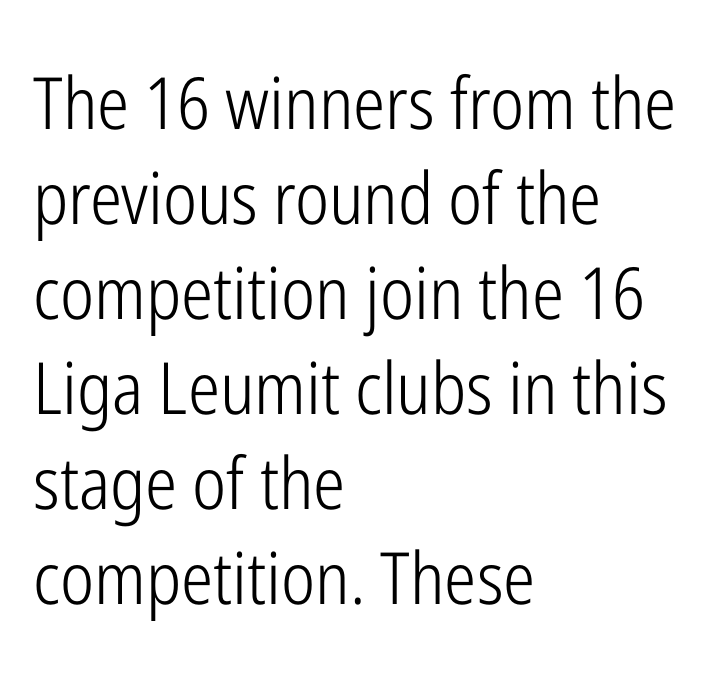
Q: Is the text bold? A: No.
Q: Is the text italic (slanted)? A: No, it is upright.
Q: Is the typeface a serif or a sans-serif typeface? A: Sans-serif.
Q: Is the text underlined? A: No.
Q: How is the paragraph aligned? A: Left-aligned.
Q: Is the spacing between letters normal or unusually wide? A: Normal.
Q: Is the spacing between lines tight, normal or loose? A: Normal.
Q: Width (condensed, normal, or wide)? A: Condensed.
Q: Stroke contrast? A: Low.
Q: x-height? A: Medium.
Q: Monospaced? A: No.
